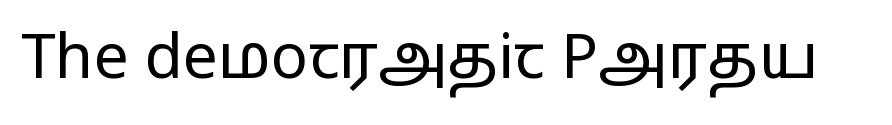
The typesetting does not lean heavy: it is not bold. You could not count columns in this text — the font is proportionally spaced. Check the space under the baseline: it is left empty. Standard letterfit; no display-style spreading of the glyphs.
